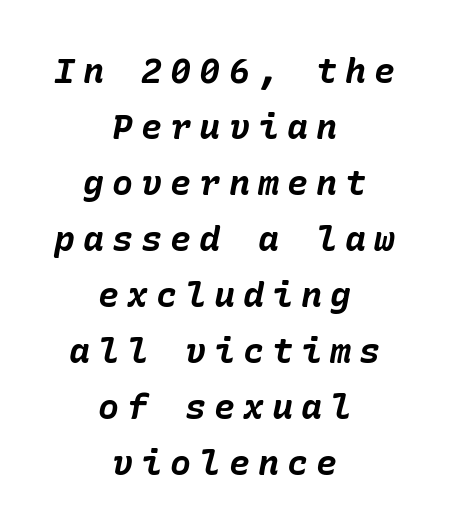
If you drew a line through each stem, it would be angled. Alignment: centered. Decoration check: the copy has no underline. Someone cranked the tracking dial way up on this one.
